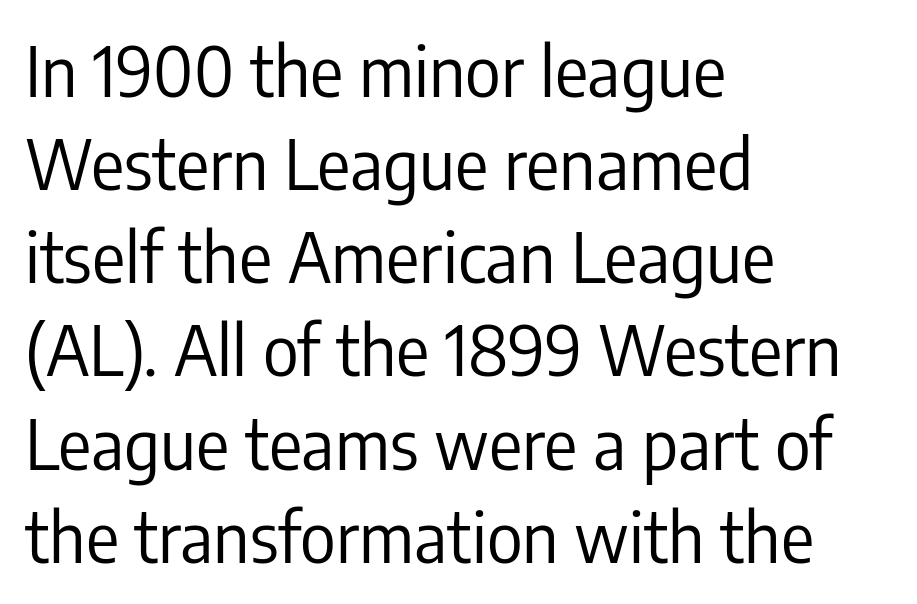
{"serif": "no", "italic": "no", "bold": "no", "weight": "regular", "width": "condensed", "stroke_contrast": "low", "x_height": "medium", "monospaced": "no", "underline": "no", "align": "left", "line_spacing": "normal", "line_spacing_ratio": 1.35, "letter_spacing": "normal", "letter_spacing_em": 0.0, "glyph_px": 69}
